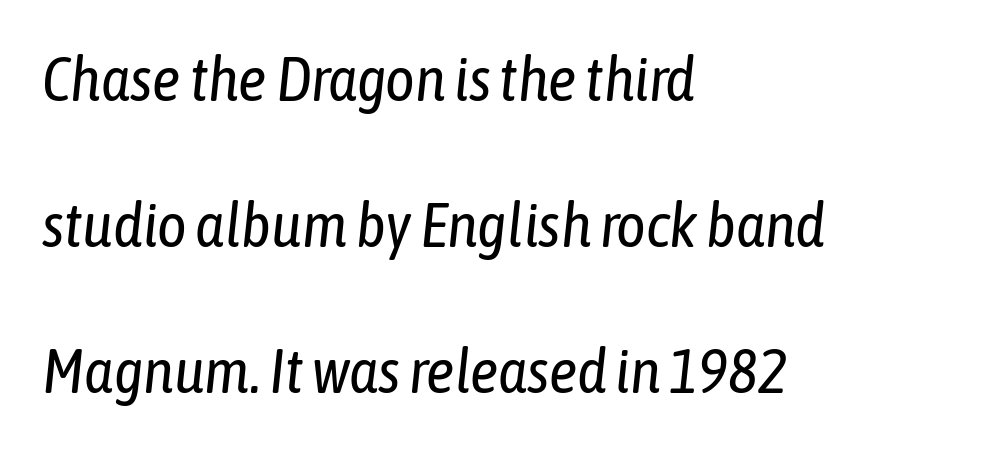
{"italic": "yes", "lean": "right", "slant_degrees": 6, "bold": "no", "weight": "regular", "width": "condensed", "stroke_contrast": "low", "x_height": "medium", "monospaced": "no", "underline": "no", "align": "left", "line_spacing": "loose", "line_spacing_ratio": 2.32, "letter_spacing": "normal", "letter_spacing_em": 0.0, "glyph_px": 63}
